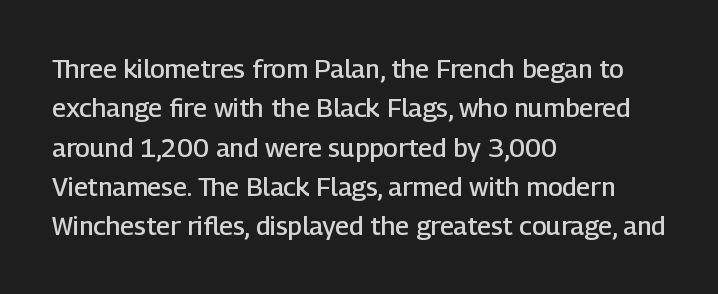
The image shows 26 px text type, upright; set left-aligned, normal line spacing (1.51x), normal letter spacing, not underlined.
